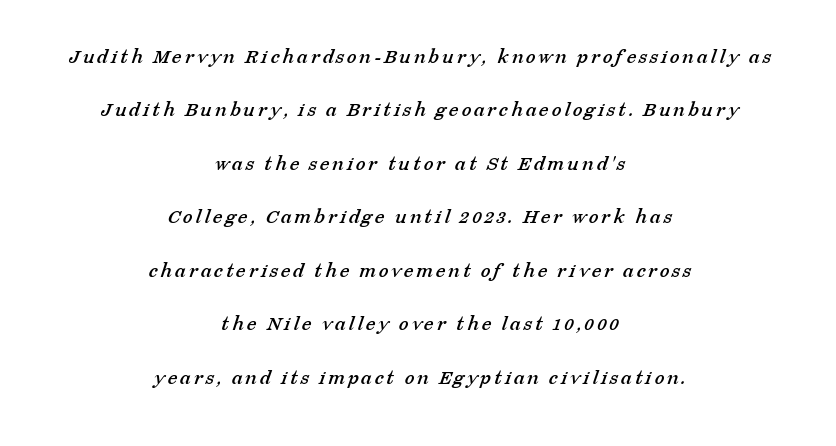
The image shows 22 px text type; set centered, loose line spacing (2.43x), not underlined.
